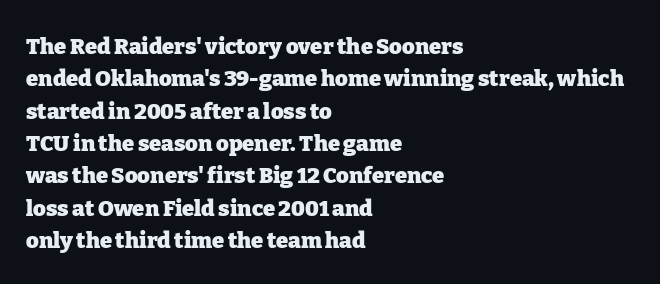
Q: Is the text bold? A: Yes.
Q: Is the text italic (slanted)? A: No, it is upright.
Q: Is the text underlined? A: No.
Q: How is the paragraph aligned? A: Left-aligned.
Q: Is the spacing between letters normal or unusually wide? A: Normal.
Q: Is the spacing between lines tight, normal or loose? A: Normal.
